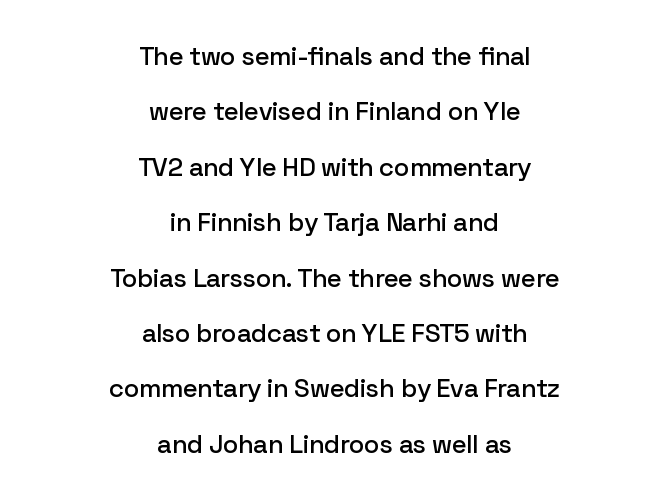
This sample uses plain, unmodified letter spacing. Line starts and ends both wander, symmetrically. Line spacing here is loose. The foot of each line stays bare and open.
